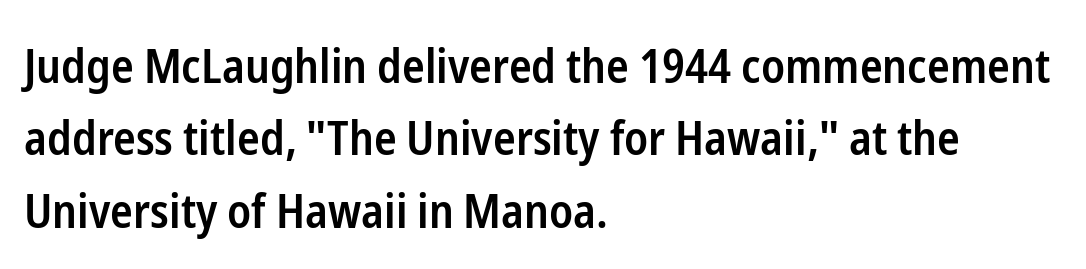
The image shows 47 px semibold, condensed sans-serif type, upright; set left-aligned, normal line spacing (1.54x), normal letter spacing, not underlined; low stroke contrast and a medium x-height.
